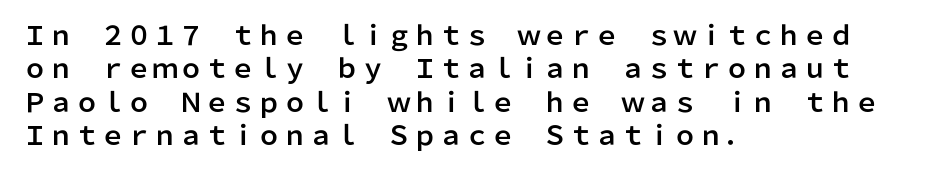
{"italic": "no", "underline": "no", "align": "left", "line_spacing": "normal", "line_spacing_ratio": 1.28, "letter_spacing": "normal", "letter_spacing_em": 0.0, "glyph_px": 26}
